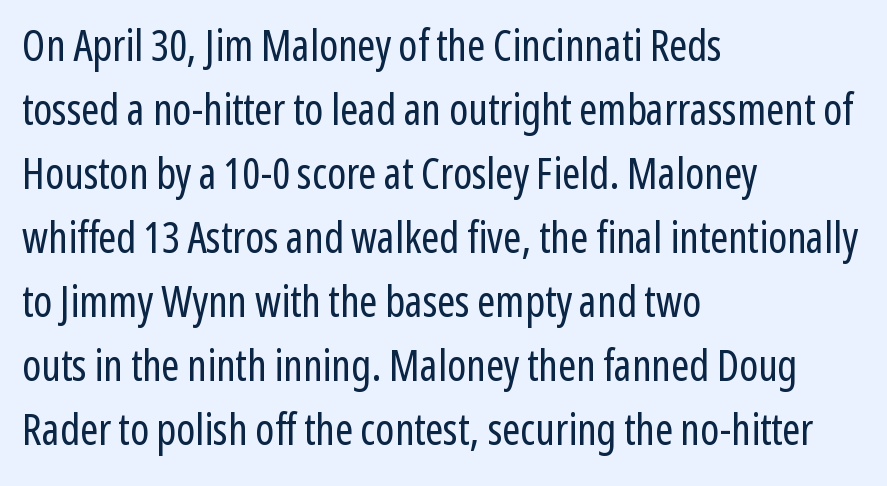
This rendering features lettering with no underline. No letter is thick-stroked: the sample isn't bold. Style check: upright. Spacing verdict: proportional, widths tailored to each character. Leftover space on each line is placed entirely after the last word.
